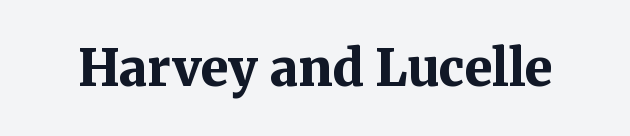
Q: Is the text bold? A: Yes.
Q: Is the text italic (slanted)? A: No, it is upright.
Q: Is the typeface a serif or a sans-serif typeface? A: Serif.
Q: Is the text underlined? A: No.
Q: Is the spacing between letters normal or unusually wide? A: Normal.
Q: Width (condensed, normal, or wide)? A: Normal.
Q: Stroke contrast? A: Medium.
Q: x-height? A: Medium.
Q: Monospaced? A: No.
